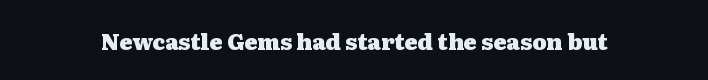
Q: Is the text bold? A: Yes.
Q: Is the text italic (slanted)? A: No, it is upright.
Q: Is the text underlined? A: No.
Q: Is the spacing between letters normal or unusually wide? A: Normal.
